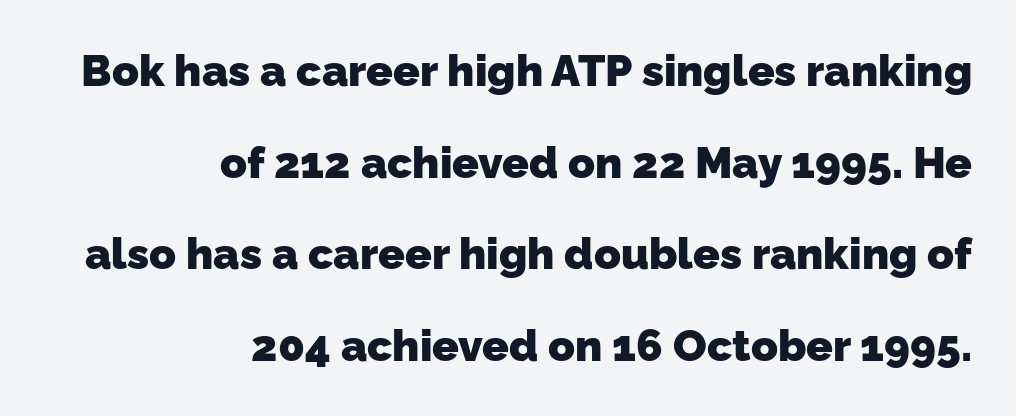
Q: Is the text bold? A: Yes.
Q: Is the typeface a serif or a sans-serif typeface? A: Sans-serif.
Q: Is the text underlined? A: No.
Q: How is the paragraph aligned? A: Right-aligned.
Q: Is the spacing between letters normal or unusually wide? A: Normal.
Q: Is the spacing between lines tight, normal or loose? A: Loose.
Q: Width (condensed, normal, or wide)? A: Normal.
Q: Stroke contrast? A: Low.
Q: x-height? A: Medium.
Q: Monospaced? A: No.
